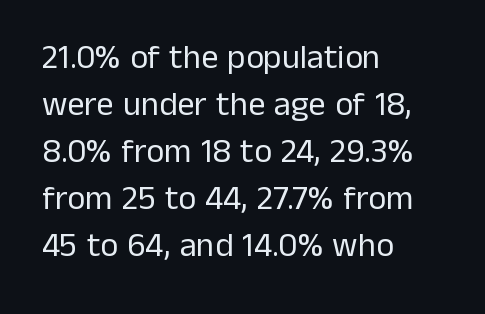
Q: Is the text bold? A: No.
Q: Is the text italic (slanted)? A: No, it is upright.
Q: Is the typeface a serif or a sans-serif typeface? A: Sans-serif.
Q: Is the text underlined? A: No.
Q: How is the paragraph aligned? A: Left-aligned.
Q: Is the spacing between letters normal or unusually wide? A: Normal.
Q: Is the spacing between lines tight, normal or loose? A: Normal.
Q: Width (condensed, normal, or wide)? A: Normal.
Q: Stroke contrast? A: Low.
Q: x-height? A: Medium.
Q: Monospaced? A: No.
